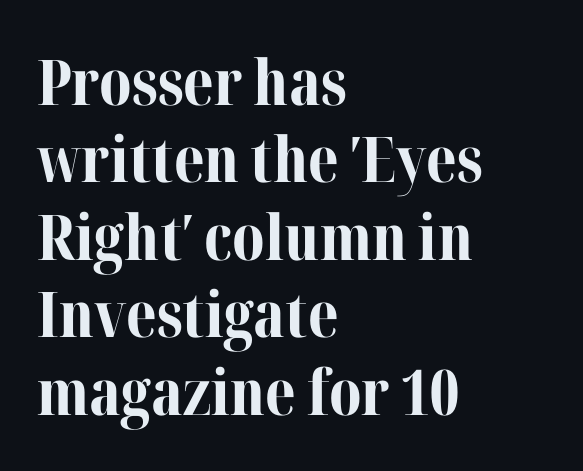
The image shows 63 px bold serif type, upright; set left-aligned, line spacing 1.23x, normal letter spacing, not underlined; medium stroke contrast and a medium x-height.
